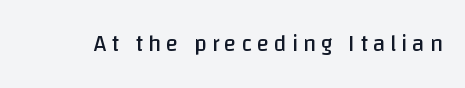
The image shows 23 px text type, upright; set unusually wide letter spacing (+0.21 em), not underlined.
